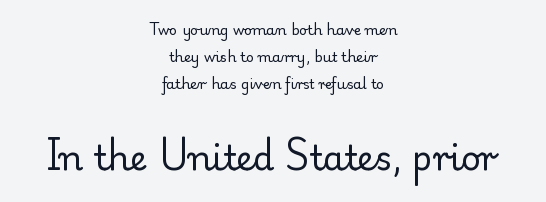
Think standard paragraph weight, or any step lighter than that. How would I describe the line gaps? Wide and relaxed. The specimen omits any rule beneath the text block's lines. Of the two passages, the one underneath uses the larger point size. The setting favours the middle, as headings and verse often do. Posture: straight, roman, zero tilt.
